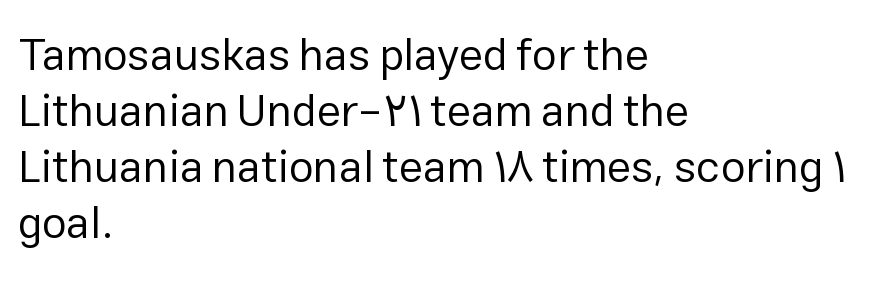
{"serif": "no", "italic": "no", "bold": "no", "weight": "regular", "width": "normal", "stroke_contrast": "low", "x_height": "medium", "monospaced": "no", "underline": "no", "align": "left", "line_spacing": "normal", "line_spacing_ratio": 1.27, "letter_spacing": "normal", "letter_spacing_em": 0.0, "glyph_px": 44}
